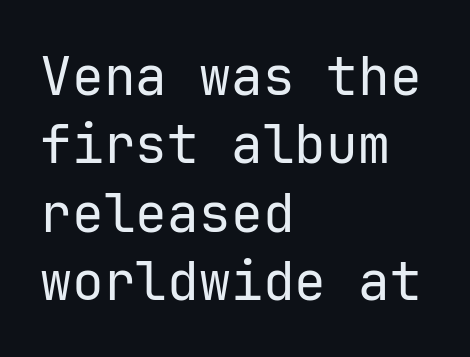
What kind of face is this? One without serifs — a sans. Is the stroke heavy? The answer is a plain regular-or-lighter. Descender tails drop into unmarked territory. Is there much room between lines? A standard amount, neither cramped nor airy.
